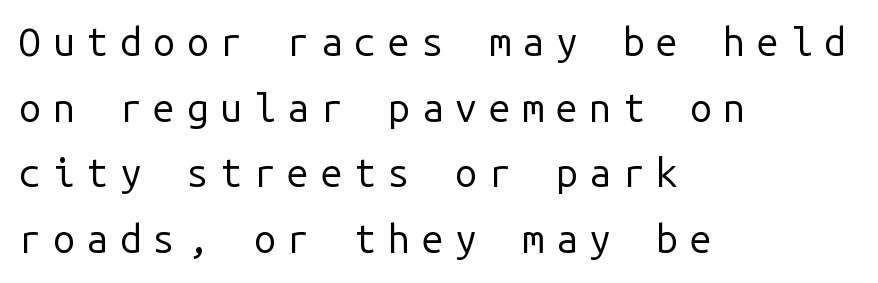
{"serif": "no", "italic": "no", "bold": "no", "weight": "regular", "width": "normal", "stroke_contrast": "low", "x_height": "medium", "monospaced": "yes", "underline": "no", "align": "left", "line_spacing": "normal", "line_spacing_ratio": 1.68, "letter_spacing": "wide", "letter_spacing_em": 0.3, "glyph_px": 39}
